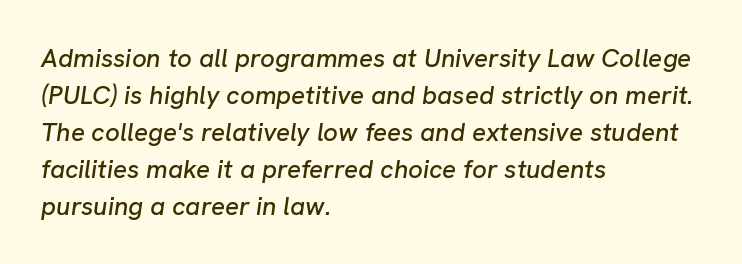
Rendered with sloped, italic letterforms. If you drew a ruler down the left edge, every line would touch it. The rendering uses a moderate line-height, typical for paragraphs. The area under the type is left untouched.
